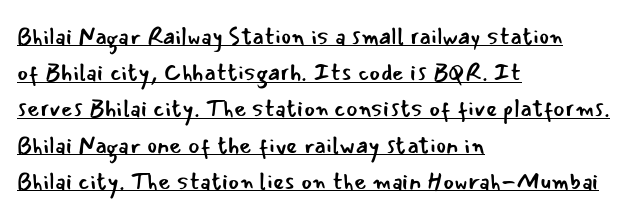
{"italic": "no", "bold": "no", "underline": "yes", "align": "left", "line_spacing": "normal", "line_spacing_ratio": 1.51, "letter_spacing": "normal", "letter_spacing_em": 0.0, "glyph_px": 24}
